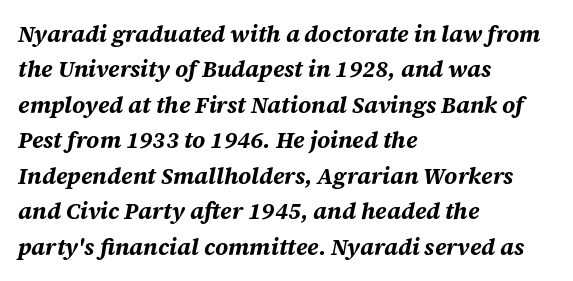
Q: Is the text bold? A: Yes.
Q: Is the text italic (slanted)? A: Yes, it leans right by about 12 degrees.
Q: Is the text underlined? A: No.
Q: How is the paragraph aligned? A: Left-aligned.
Q: Is the spacing between letters normal or unusually wide? A: Normal.
Q: Is the spacing between lines tight, normal or loose? A: Normal.
